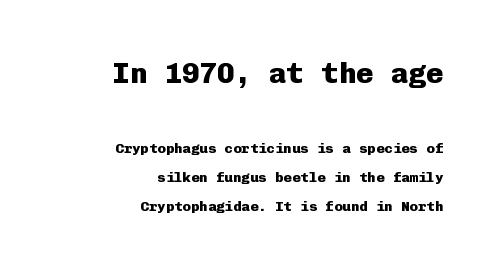
{"serif": "no", "italic": "no", "bold": "yes", "weight": "heavy", "width": "normal", "stroke_contrast": "low", "x_height": "medium", "monospaced": "yes", "underline": "no", "align": "right", "line_spacing": "loose", "line_spacing_ratio": 2.09, "letter_spacing": "normal", "letter_spacing_em": 0.0, "larger_block": "first", "size_ratio": 2.07, "glyph_px": 29}
